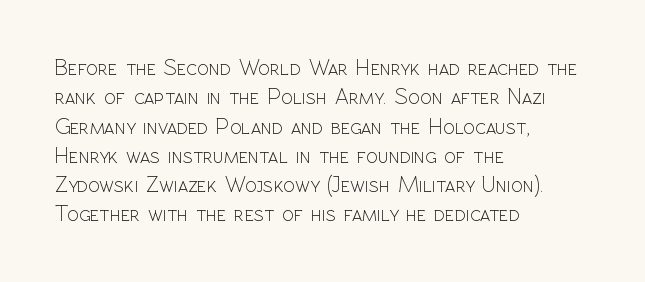
{"italic": "no", "bold": "no", "underline": "no", "align": "left", "line_spacing": "normal", "line_spacing_ratio": 1.33, "letter_spacing": "normal", "letter_spacing_em": 0.0, "glyph_px": 22}
